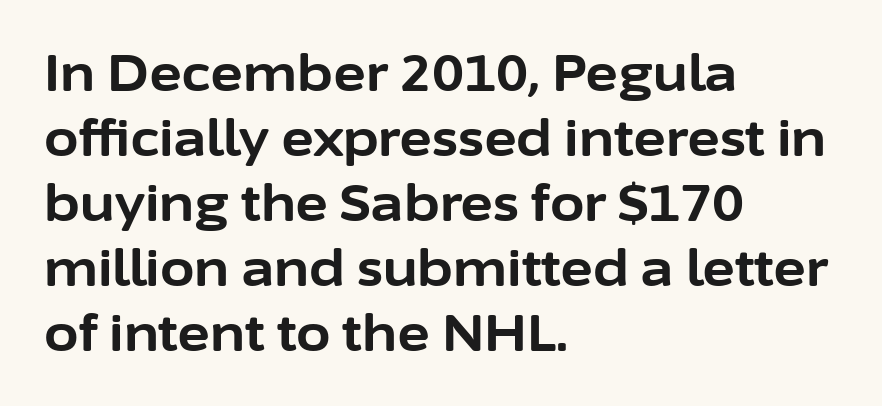
The image shows 50 px bold sans-serif type, upright; set left-aligned, normal line spacing (1.3x), normal letter spacing, not underlined; low stroke contrast and a medium x-height.
